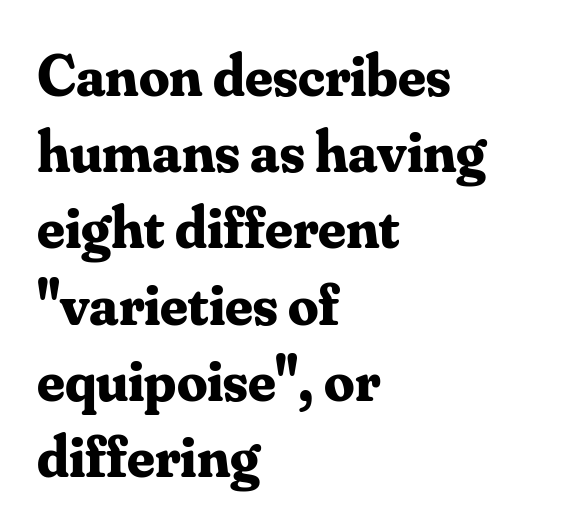
The image shows 60 px bold serif type, upright; set left-aligned, normal line spacing (1.27x), normal letter spacing, not underlined; medium stroke contrast and a small x-height.
